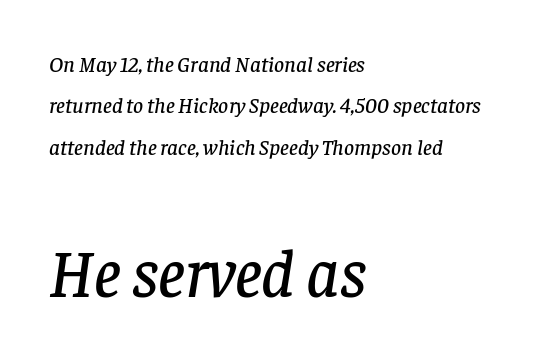
Note the varied advance widths — an 'i' is clearly narrower than an 'm'. You could call the tracking neutral — neither tight nor loose. Look at the glyph heights: the lower group is clearly the bigger setting. Letters rest on an invisible, unmarked baseline. The lines in this sample share a left origin and differ only in where they stop.
